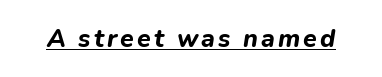
Q: Is the text bold? A: Yes.
Q: Is the text italic (slanted)? A: Yes, it leans right by about 9 degrees.
Q: Is the text underlined? A: Yes.
